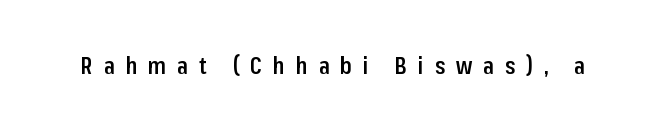
Spacing between characters has been opened up far beyond the box default. A semibold gives these letters moderate extra thickness, short of bold. Italic: no, the glyphs are upright roman. The area under the type is left untouched.
